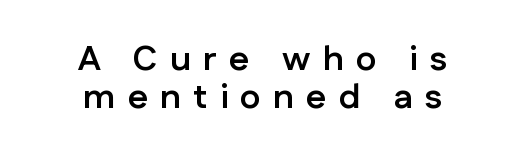
The image shows 35 px semibold sans-serif type, upright; set centered, tight line spacing (1.08x), unusually wide letter spacing (+0.35 em), not underlined; low stroke contrast and a medium x-height.
